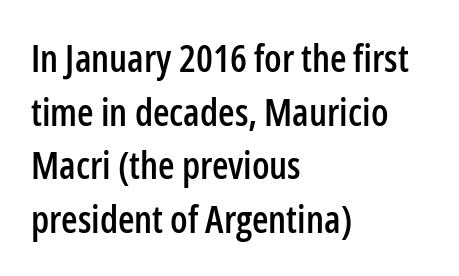
The typeface chosen for these lines omits serifs. Each new line begins a customary step beneath the previous one. Here the designer chose a conventional face with non-uniform glyph widths. In terms of posture, this sample is upright.
